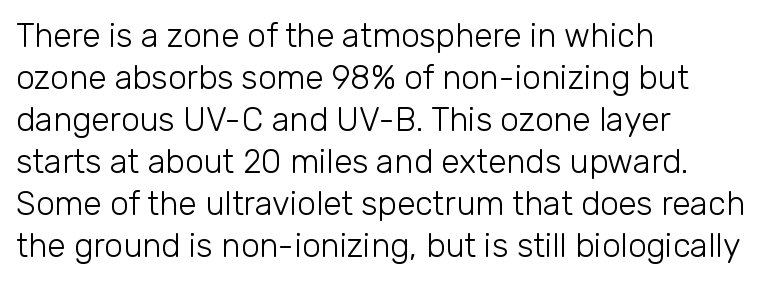
{"serif": "no", "italic": "no", "bold": "no", "weight": "light", "width": "normal", "stroke_contrast": "low", "x_height": "medium", "monospaced": "no", "underline": "no", "align": "left", "line_spacing": "normal", "line_spacing_ratio": 1.27, "letter_spacing": "normal", "letter_spacing_em": 0.0, "glyph_px": 33}
